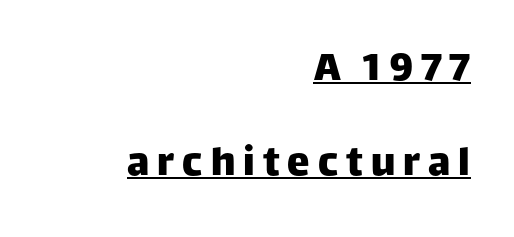
The image shows 45 px sans-serif type, upright; set right-aligned, loose line spacing (2.11x), underlined; low stroke contrast and a large x-height.
